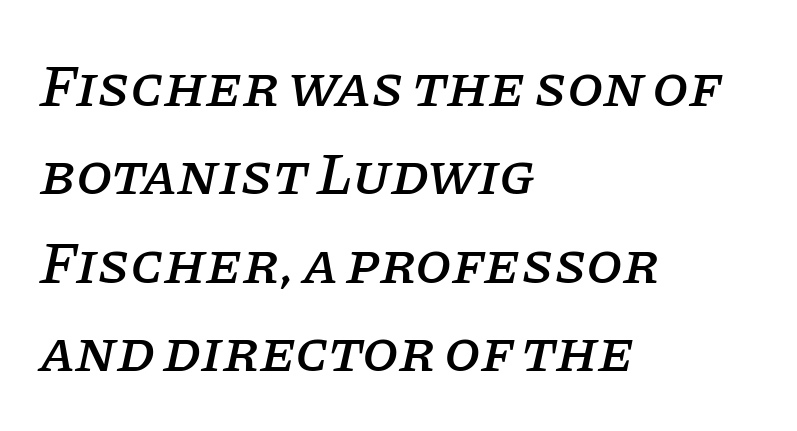
{"serif": "yes", "italic": "yes", "lean": "right", "slant_degrees": 11, "width": "normal", "stroke_contrast": "low", "x_height": "large", "monospaced": "no", "underline": "no", "align": "left", "line_spacing": "normal", "line_spacing_ratio": 1.5, "letter_spacing": "normal", "letter_spacing_em": 0.0, "glyph_px": 59}
